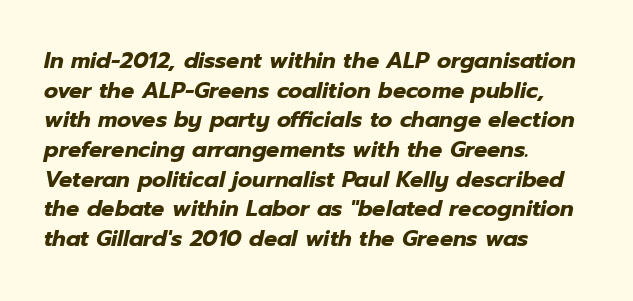
{"italic": "yes", "lean": "right", "slant_degrees": 12, "bold": "yes", "underline": "no", "align": "left", "line_spacing": "normal", "line_spacing_ratio": 1.35, "letter_spacing": "normal", "letter_spacing_em": 0.0, "glyph_px": 22}
